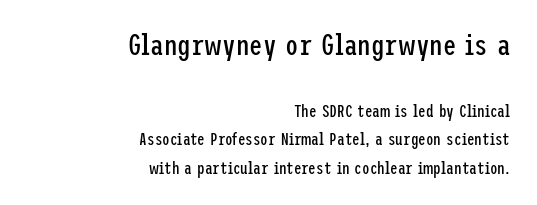
Q: Is the text bold? A: No.
Q: Is the text italic (slanted)? A: No, it is upright.
Q: Is the typeface a serif or a sans-serif typeface? A: Sans-serif.
Q: Is the text underlined? A: No.
Q: How is the paragraph aligned? A: Right-aligned.
Q: Is the spacing between letters normal or unusually wide? A: Normal.
Q: Is the spacing between lines tight, normal or loose? A: Normal.
Q: Which block of text is set in a larger size, the first (top) or the second (bottom)? A: The first (top) one.
Q: Width (condensed, normal, or wide)? A: Condensed.
Q: Stroke contrast? A: Low.
Q: x-height? A: Medium.
